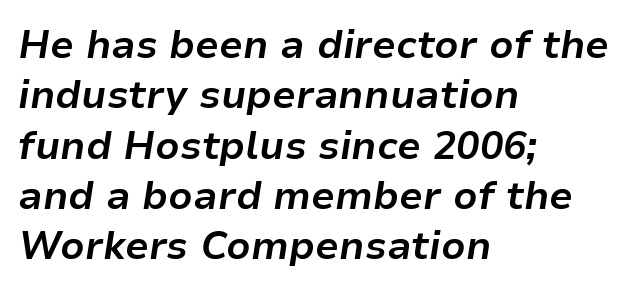
The image shows 39 px bold type, italic (leaning right); set left-aligned, normal line spacing (1.29x), normal letter spacing, not underlined; low stroke contrast and a medium x-height.
